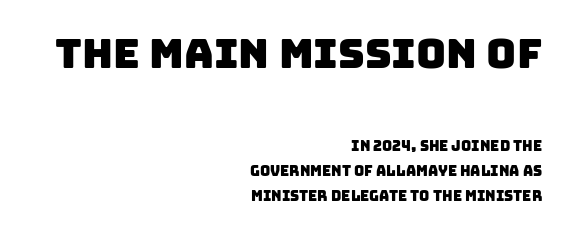
The image shows 41 px sans-serif type; set right-aligned, line spacing 1.78x, normal letter spacing, not underlined; the first (top) block is 2.93x larger; low stroke contrast and a large x-height.
